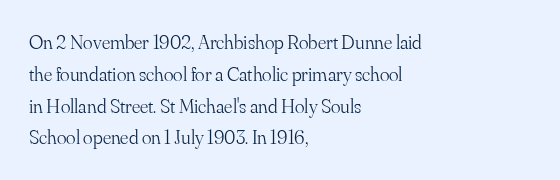
This is not heavy type; no bold has been used. Tracking here is standard; glyphs follow each other at the usual distance. Horizontal bands of white between lines are of average thickness. Underlining? Definitely not there. A student would call this left alignment; a typographer would say flush left, rag right.
